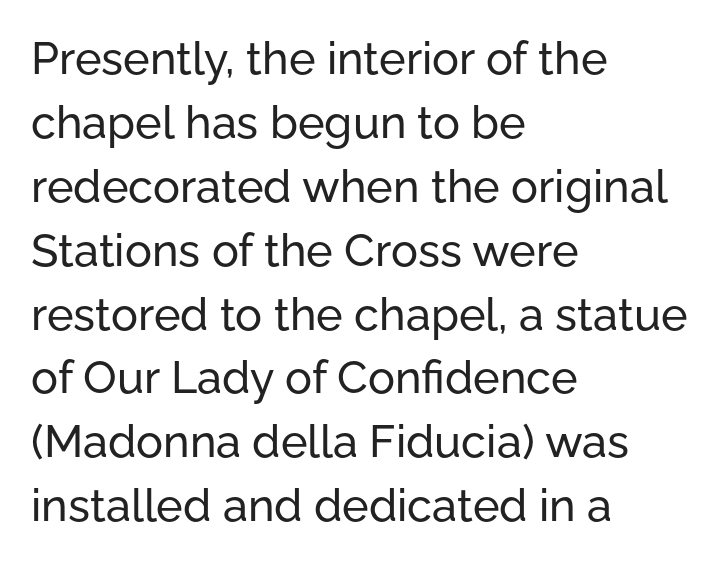
The image shows 45 px sans-serif type, upright; set left-aligned, normal line spacing (1.42x), normal letter spacing, not underlined; low stroke contrast and a medium x-height.
